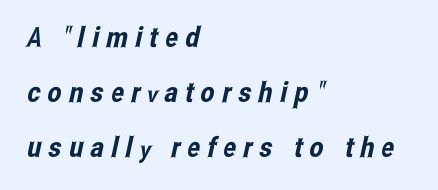
Decoration check: the copy has no underline. All the whitespace from short lines collects on the right. Looks like regular typesetting: each glyph gets only the width it needs. The line-height multiplier appears high, well above default. The typeface chosen for these lines omits serifs.
